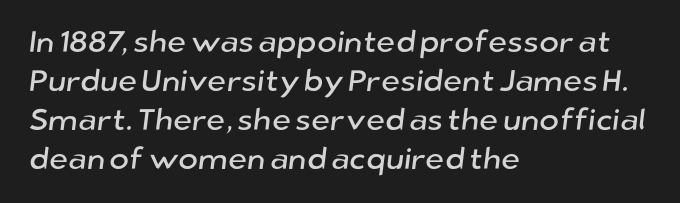
Q: Is the typeface a serif or a sans-serif typeface? A: Sans-serif.
Q: Is the text underlined? A: No.
Q: How is the paragraph aligned? A: Left-aligned.
Q: Is the spacing between letters normal or unusually wide? A: Normal.
Q: Is the spacing between lines tight, normal or loose? A: Normal.
Q: Width (condensed, normal, or wide)? A: Normal.
Q: Stroke contrast? A: Low.
Q: x-height? A: Medium.
Q: Monospaced? A: No.
